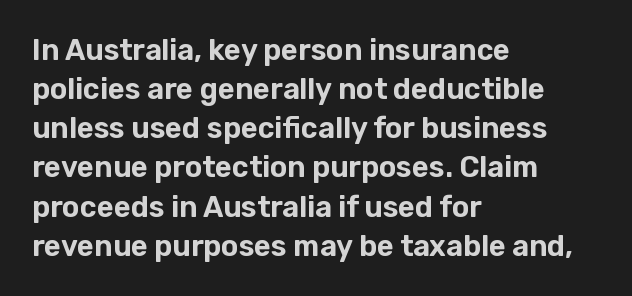
Q: Is the text italic (slanted)? A: No, it is upright.
Q: Is the typeface a serif or a sans-serif typeface? A: Sans-serif.
Q: Is the text underlined? A: No.
Q: How is the paragraph aligned? A: Left-aligned.
Q: Is the spacing between letters normal or unusually wide? A: Normal.
Q: Is the spacing between lines tight, normal or loose? A: Normal.
Q: Width (condensed, normal, or wide)? A: Normal.
Q: Stroke contrast? A: Low.
Q: x-height? A: Medium.
Q: Monospaced? A: No.
